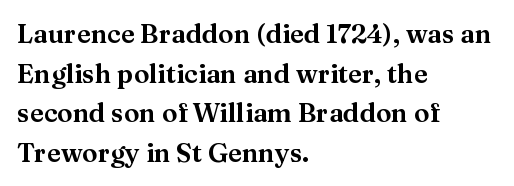
Interline gaps are of average width in this sample. The type sits square on the baseline with zero lean. Just letters on the line, the space beneath them empty. Students, note that the glyphs here touch the page at normal intervals. The rendering anchors every line to the left-hand side.
